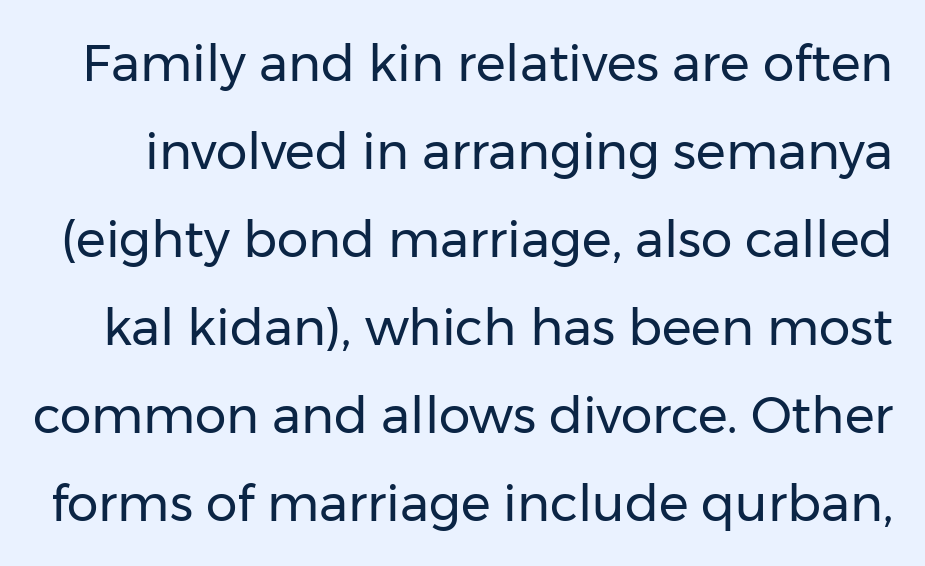
The letterforms sit at book weight or below. It's the straight-up-and-down kind of type. Check the space under the baseline: it is left empty. This sample uses plain, unmodified letter spacing. The glyphs in this specimen are sans serif.
